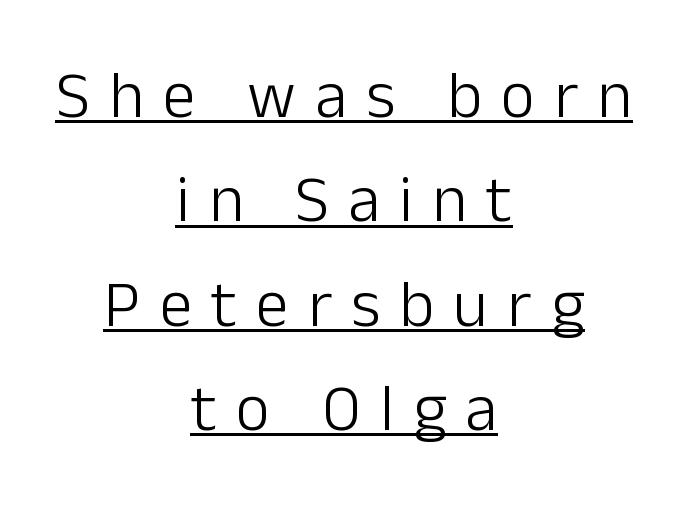
The image shows 66 px light sans-serif type, upright; set centered, normal line spacing (1.58x), unusually wide letter spacing (+0.29 em), underlined; low stroke contrast and a medium x-height.
